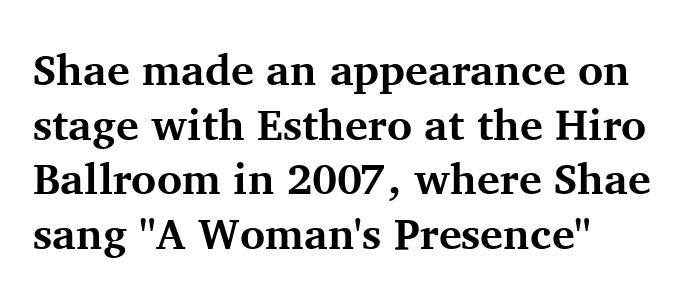
Q: Is the text bold? A: Yes.
Q: Is the text italic (slanted)? A: No, it is upright.
Q: Is the typeface a serif or a sans-serif typeface? A: Serif.
Q: Is the text underlined? A: No.
Q: How is the paragraph aligned? A: Left-aligned.
Q: Is the spacing between letters normal or unusually wide? A: Normal.
Q: Is the spacing between lines tight, normal or loose? A: Normal.
Q: Width (condensed, normal, or wide)? A: Normal.
Q: Stroke contrast? A: Medium.
Q: x-height? A: Medium.
Q: Monospaced? A: No.
